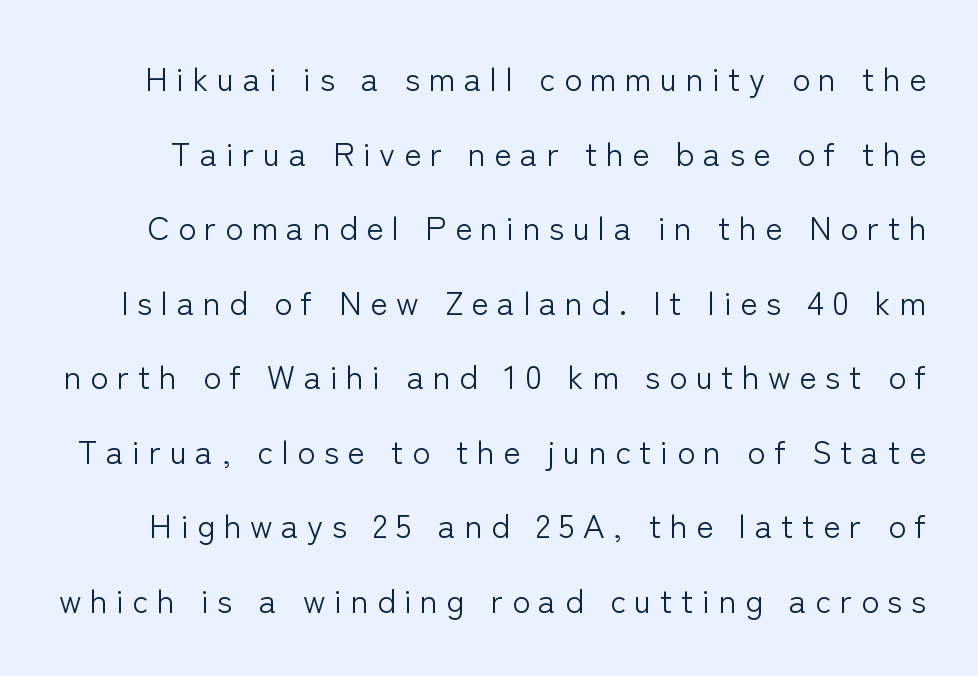
In terms of letterform style, serifs are entirely absent. Descenders are the only things crossing below the line. What's the leading like? Stretched, with rows far apart. In terms of posture, this sample is upright.
